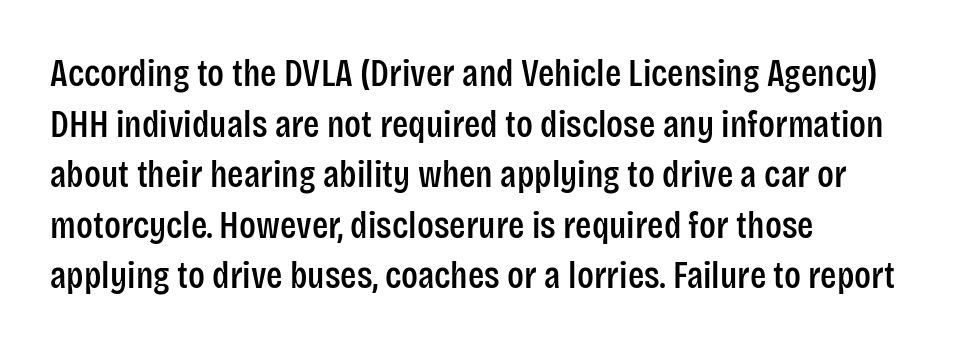
The face used here is proportionally spaced, like ordinary book or web type. This rendering employs a face without finishing strokes, i.e., a sans-serif. Honestly, there is no underline to notice here at all. Does the copy run flush right? No — it runs flush left.
